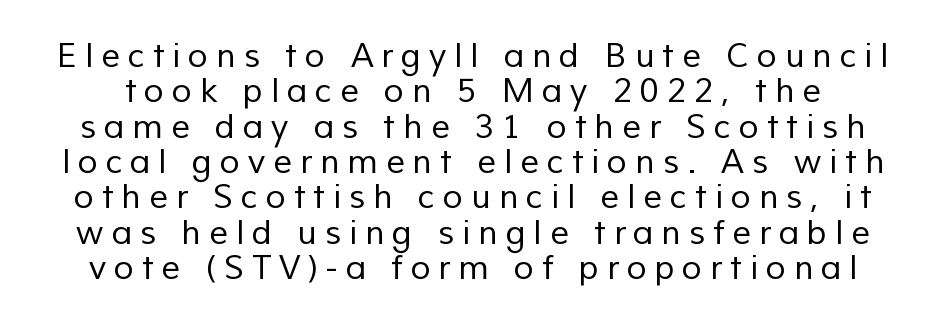
{"serif": "no", "bold": "no", "weight": "regular", "width": "normal", "stroke_contrast": "low", "x_height": "medium", "monospaced": "no", "underline": "no", "line_spacing": "tight", "line_spacing_ratio": 1.07, "letter_spacing": "wide", "letter_spacing_em": 0.24, "glyph_px": 33}
